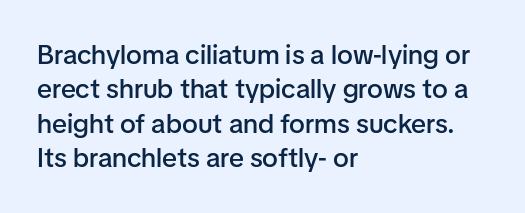
{"italic": "no", "bold": "semi", "underline": "no", "align": "left", "line_spacing": "normal", "line_spacing_ratio": 1.27, "letter_spacing": "normal", "letter_spacing_em": 0.0, "glyph_px": 27}
